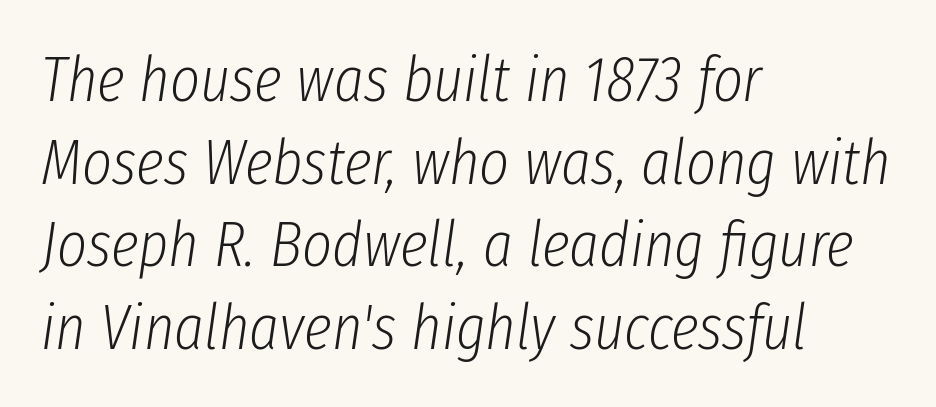
Honestly, there is no underline to notice here at all. The letters sit at their default tracking, neither squeezed nor spread. These lines are rendered in a variable-pitch font. Leading matches the norm, producing a regular column.
